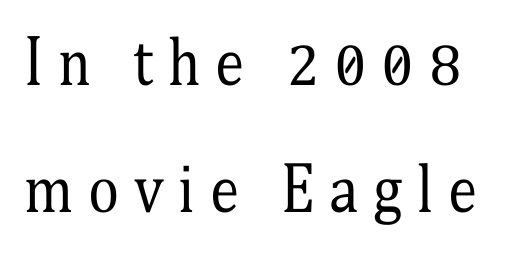
Proportional: the letters do not fall into vertical columns. Stems and bowls with no extra thickness — not bold. Words appear elongated and porous because spacing is wide. Italic? Not at all — the glyphs are vertical. No word sits above an underline.
